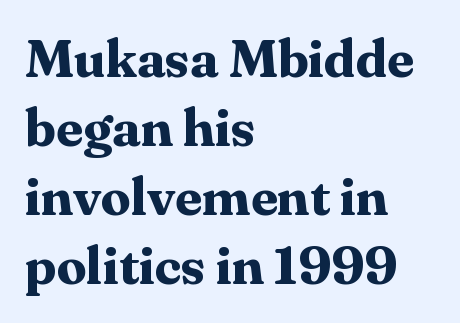
{"serif": "yes", "italic": "no", "bold": "yes", "weight": "bold", "width": "normal", "stroke_contrast": "medium", "x_height": "medium", "monospaced": "no", "underline": "no", "align": "left", "line_spacing": "normal", "line_spacing_ratio": 1.3, "letter_spacing": "normal", "letter_spacing_em": 0.0, "glyph_px": 53}
